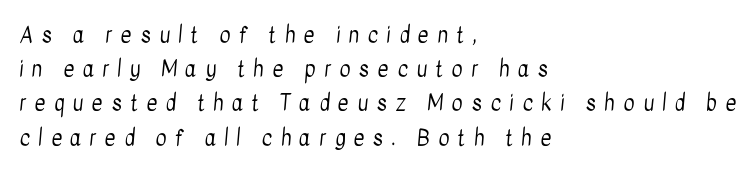
The image shows 21 px text type; set left-aligned, normal line spacing (1.63x), unusually wide letter spacing (+0.4 em), not underlined.
